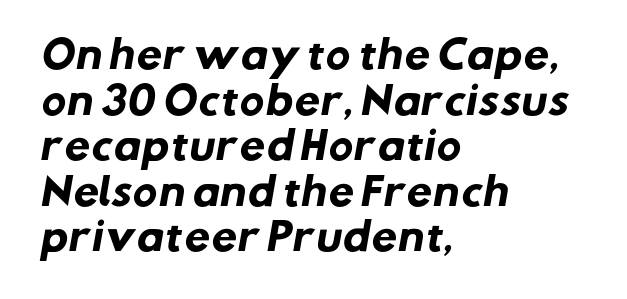
Q: Is the text bold? A: Yes.
Q: Is the typeface a serif or a sans-serif typeface? A: Sans-serif.
Q: Is the text underlined? A: No.
Q: How is the paragraph aligned? A: Left-aligned.
Q: Is the spacing between letters normal or unusually wide? A: Normal.
Q: Width (condensed, normal, or wide)? A: Normal.
Q: Stroke contrast? A: Low.
Q: x-height? A: Medium.
Q: Monospaced? A: No.
